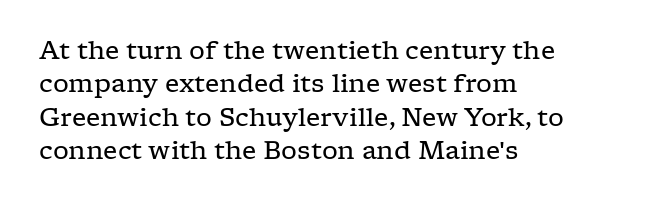
The image shows 25 px text type, upright; set left-aligned, normal line spacing (1.34x), normal letter spacing, not underlined.
